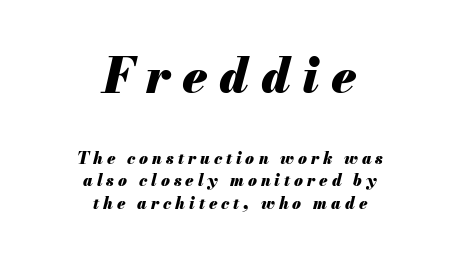
{"italic": "yes", "lean": "right", "slant_degrees": 13, "bold": "yes", "weight": "heavy", "width": "normal", "stroke_contrast": "medium", "x_height": "small", "monospaced": "no", "underline": "no", "align": "center", "line_spacing": "normal", "line_spacing_ratio": 1.42, "letter_spacing": "wide", "letter_spacing_em": 0.25, "larger_block": "first", "size_ratio": 3.0, "glyph_px": 48}
